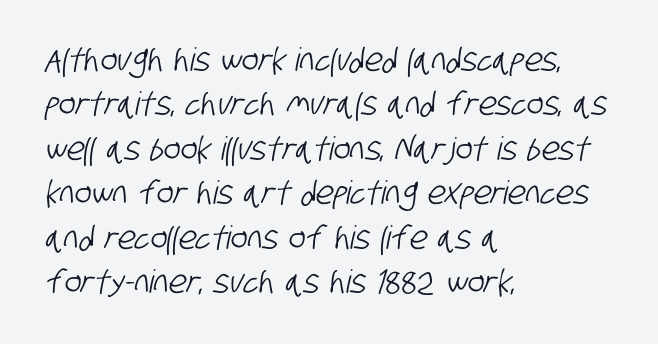
{"serif": "no", "width": "condensed", "stroke_contrast": "low", "x_height": "large", "monospaced": "no", "underline": "no", "align": "left", "line_spacing": "normal", "line_spacing_ratio": 1.39, "letter_spacing": "normal", "letter_spacing_em": 0.0, "glyph_px": 32}
